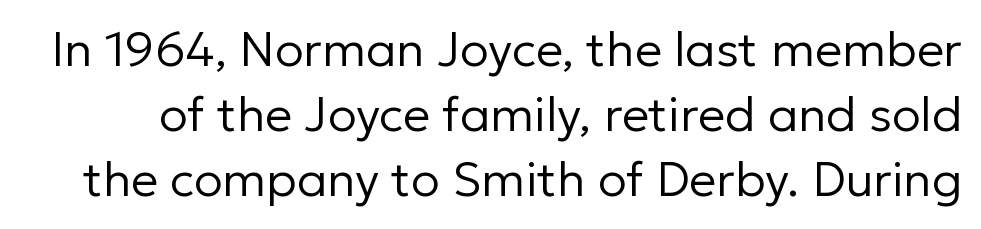
Q: Is the text bold? A: No.
Q: Is the text italic (slanted)? A: No, it is upright.
Q: Is the typeface a serif or a sans-serif typeface? A: Sans-serif.
Q: Is the text underlined? A: No.
Q: Is the spacing between letters normal or unusually wide? A: Normal.
Q: Is the spacing between lines tight, normal or loose? A: Normal.
Q: Width (condensed, normal, or wide)? A: Normal.
Q: Stroke contrast? A: Low.
Q: x-height? A: Medium.
Q: Monospaced? A: No.
